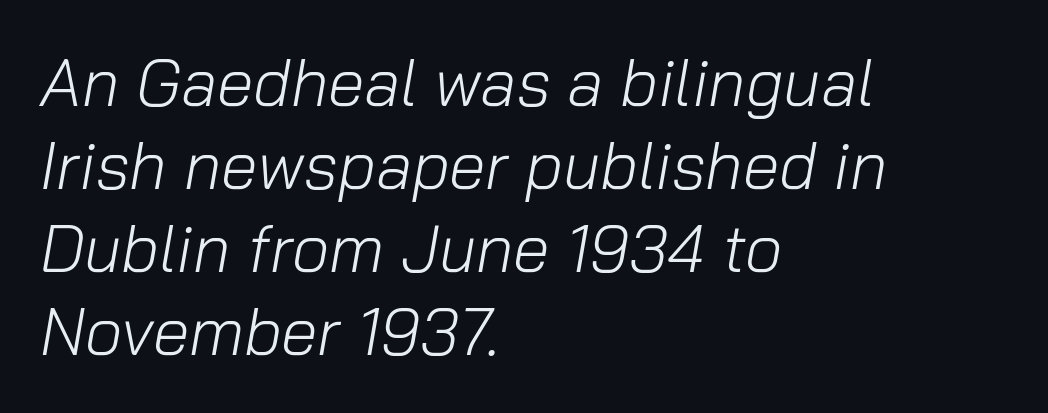
Nothing heavy about these letters — not bold at all. The rendering keeps characters at their native spacing. Which margin do the lines hug? The left one — the right edge is uneven. In terms of leading, this rendering sits right in the middle. Italic: yes, the glyphs are oblique.
